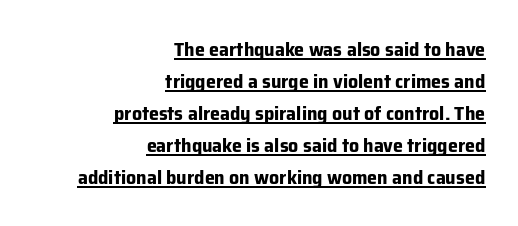
The image shows 20 px bold type, upright; set right-aligned, normal line spacing (1.6x), normal letter spacing, underlined.
